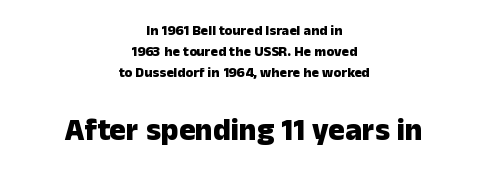
The image shows 31 px heavy sans-serif type, upright; set centered, normal line spacing (1.5x), normal letter spacing, not underlined; the second (bottom) block is 2.21x larger; low stroke contrast and a medium x-height.
